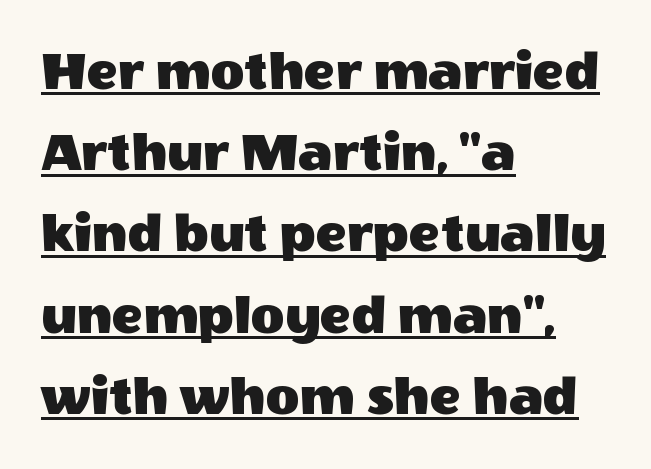
Q: Is the text italic (slanted)? A: No, it is upright.
Q: Is the typeface a serif or a sans-serif typeface? A: Sans-serif.
Q: Is the text underlined? A: Yes.
Q: How is the paragraph aligned? A: Left-aligned.
Q: Is the spacing between letters normal or unusually wide? A: Normal.
Q: Is the spacing between lines tight, normal or loose? A: Normal.
Q: Width (condensed, normal, or wide)? A: Normal.
Q: x-height? A: Large.
Q: Monospaced? A: No.
